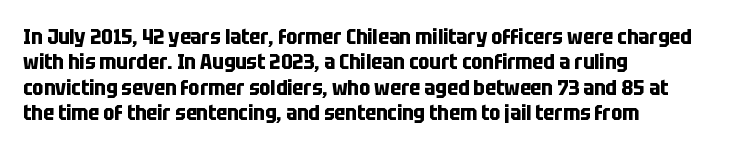
Q: Is the text bold? A: Yes.
Q: Is the text italic (slanted)? A: No, it is upright.
Q: Is the text underlined? A: No.
Q: How is the paragraph aligned? A: Left-aligned.
Q: Is the spacing between letters normal or unusually wide? A: Normal.
